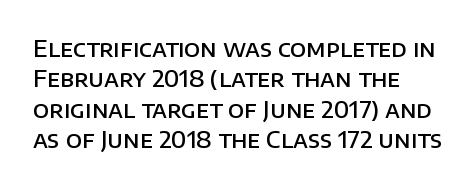
The space between consecutive lines is moderate. Each glyph is drawn with semibold strokes, heavier than normal yet not fully bold. Casual observation: everything's shoved over to the left. Letters rest on an invisible, unmarked baseline. It's the straight-up-and-down kind of type. Standard letterfit; no display-style spreading of the glyphs.
